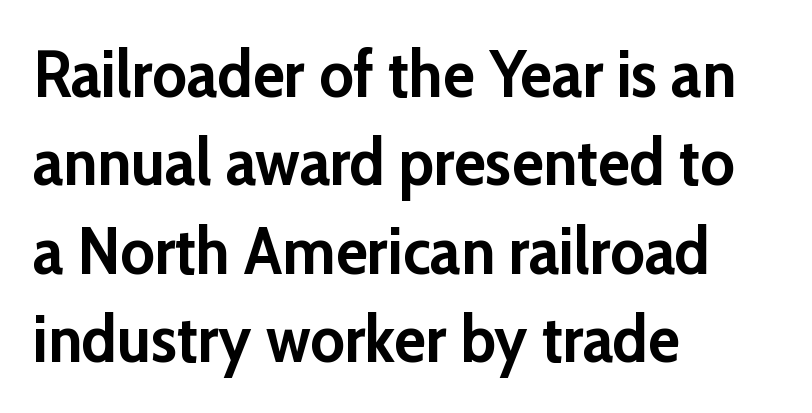
Q: Is the text bold? A: Yes.
Q: Is the text italic (slanted)? A: No, it is upright.
Q: Is the typeface a serif or a sans-serif typeface? A: Sans-serif.
Q: Is the text underlined? A: No.
Q: How is the paragraph aligned? A: Left-aligned.
Q: Is the spacing between letters normal or unusually wide? A: Normal.
Q: Is the spacing between lines tight, normal or loose? A: Normal.
Q: Width (condensed, normal, or wide)? A: Normal.
Q: Stroke contrast? A: Low.
Q: x-height? A: Medium.
Q: Monospaced? A: No.
